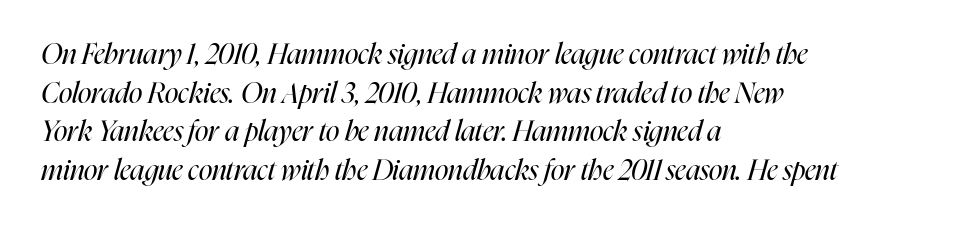
Rows of type keep a routine distance in the vertical direction. Typeset ragged right — the left edge is the straight one. Glance below the letters and you will spot only blank space. Emphasis-style slanted type is in use. Think of a printed novel: that variable character pitch is what you see here.
